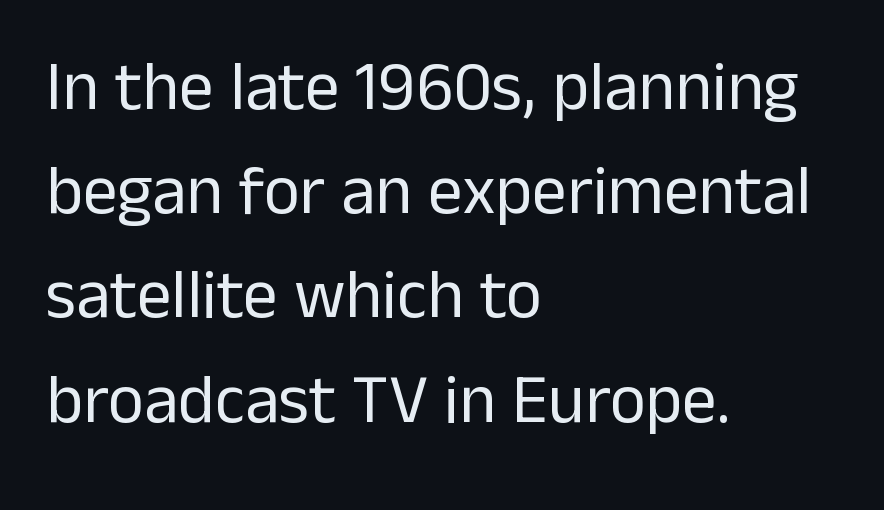
The image shows 69 px regular-weight sans-serif type, upright; set left-aligned, normal line spacing (1.51x), normal letter spacing, not underlined; low stroke contrast and a medium x-height.
